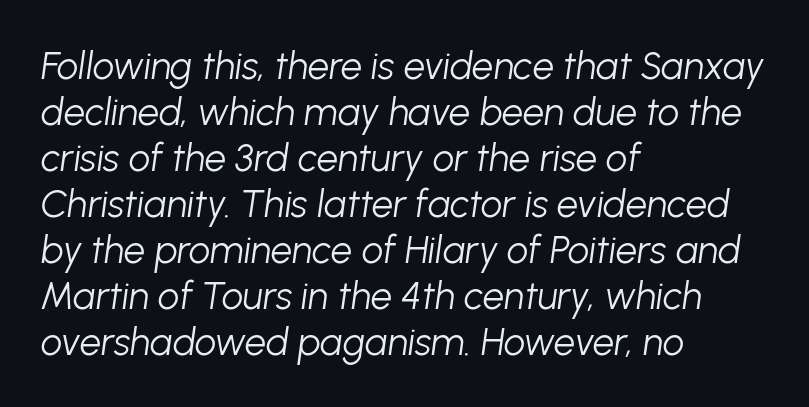
Is the letter spacing exaggerated? No — it looks like the ordinary default. This sample is left-justified, so line endings fall wherever the words run out. Proportional: the letters do not fall into vertical columns. Letters have the restrained weight of plain body copy at most.
